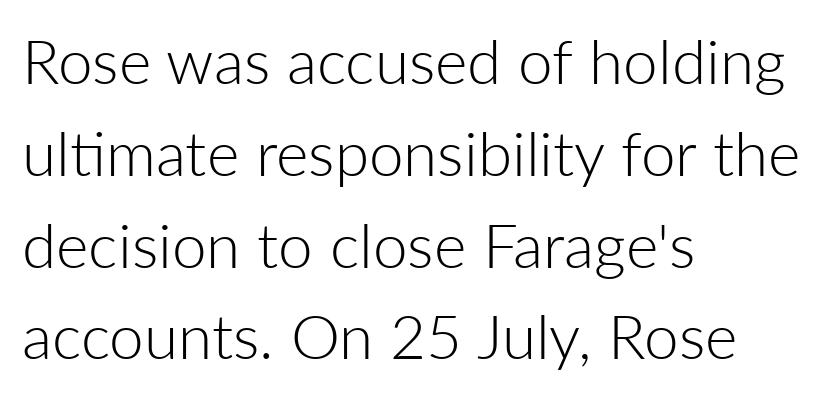
The image shows 62 px light sans-serif type, upright; set left-aligned, normal line spacing (1.48x), normal letter spacing, not underlined; low stroke contrast and a medium x-height.
